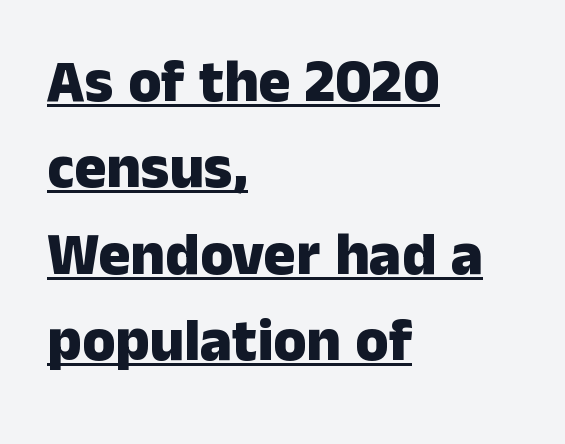
Left-aligned paragraph, ragged on the right. Notice how the stems are strictly vertical — no italics here. Glyph-to-glyph distance matches everyday printed text. The rendered words wear a rule along their underside. Unlike a traditional serif, this face leaves its strokes unadorned. Look at the stroke-to-counter ratio: heavy, a bold.
